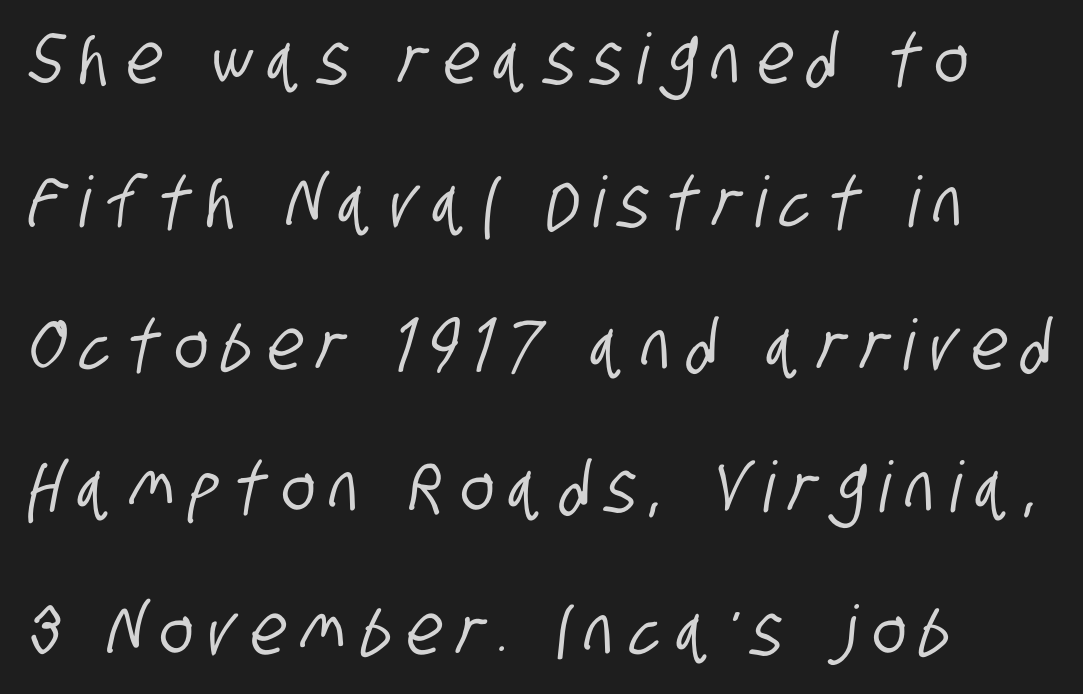
Does the leading feel generous? Absolutely, it's lavish. Caption: multi-line text, flush left, ragged right. The strip under each line holds only bare page. Varying glyph widths throughout — classic text-font behaviour. Serifs: no, the terminals of the letterforms are clean. The gaps between neighbouring characters are conspicuously large.
